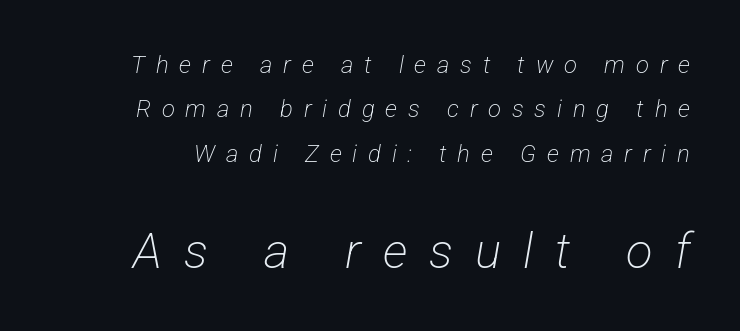
Q: Is the text bold? A: No.
Q: Is the typeface a serif or a sans-serif typeface? A: Sans-serif.
Q: Is the text underlined? A: No.
Q: Is the spacing between letters normal or unusually wide? A: Unusually wide.
Q: Which block of text is set in a larger size, the first (top) or the second (bottom)? A: The second (bottom) one.
Q: Width (condensed, normal, or wide)? A: Condensed.
Q: Stroke contrast? A: Low.
Q: x-height? A: Medium.
Q: Monospaced? A: No.
